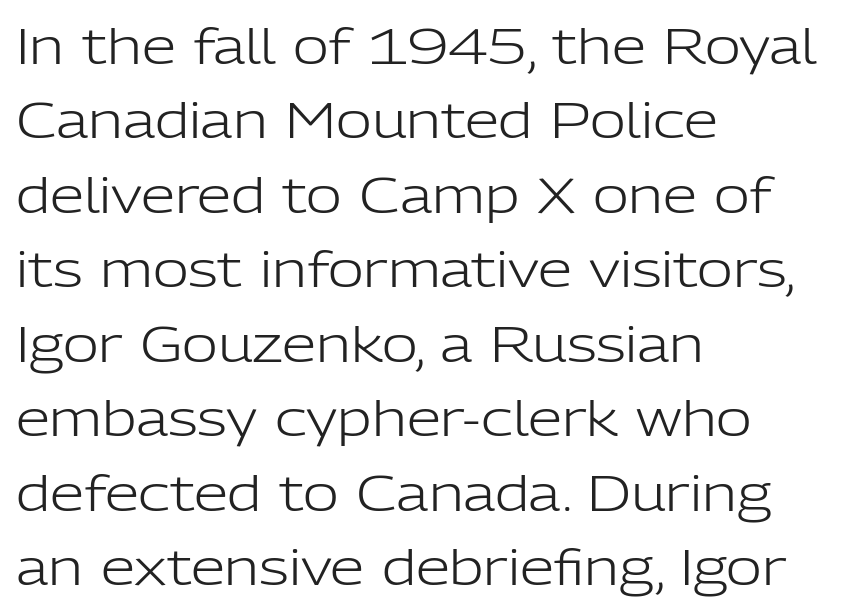
Q: Is the text bold? A: No.
Q: Is the text italic (slanted)? A: No, it is upright.
Q: Is the typeface a serif or a sans-serif typeface? A: Sans-serif.
Q: Is the text underlined? A: No.
Q: How is the paragraph aligned? A: Left-aligned.
Q: Is the spacing between letters normal or unusually wide? A: Normal.
Q: Is the spacing between lines tight, normal or loose? A: Normal.
Q: Width (condensed, normal, or wide)? A: Normal.
Q: Stroke contrast? A: Low.
Q: x-height? A: Medium.
Q: Monospaced? A: No.
